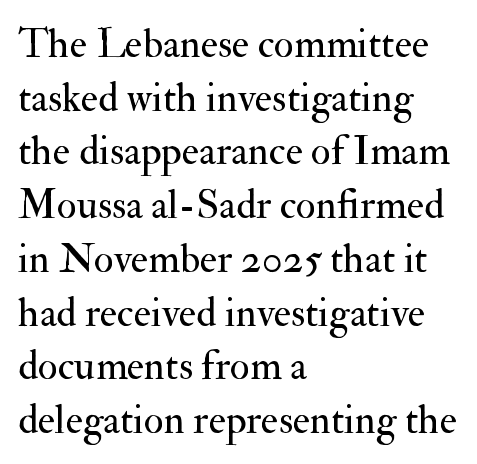
The image shows 41 px regular-weight serif type, upright; set left-aligned, normal line spacing (1.31x), normal letter spacing, not underlined; medium stroke contrast and a small x-height.
